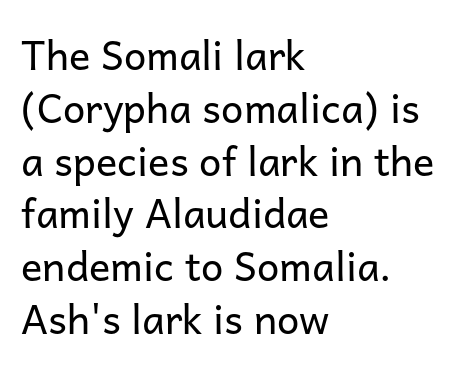
Q: Is the text bold? A: No.
Q: Is the text italic (slanted)? A: No, it is upright.
Q: Is the typeface a serif or a sans-serif typeface? A: Sans-serif.
Q: Is the text underlined? A: No.
Q: How is the paragraph aligned? A: Left-aligned.
Q: Is the spacing between letters normal or unusually wide? A: Normal.
Q: Is the spacing between lines tight, normal or loose? A: Normal.
Q: Width (condensed, normal, or wide)? A: Normal.
Q: Stroke contrast? A: Low.
Q: x-height? A: Medium.
Q: Monospaced? A: No.
